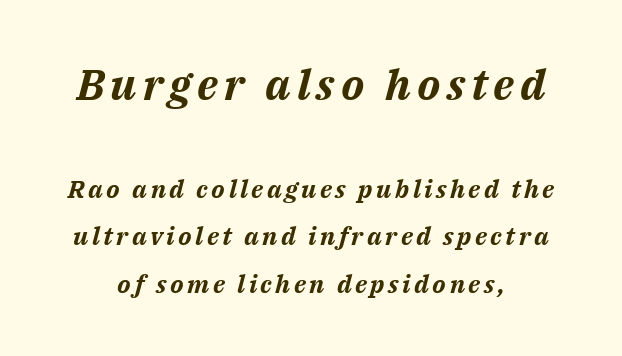
Q: Is the text bold? A: Yes.
Q: Is the text italic (slanted)? A: Yes, it leans right by about 14 degrees.
Q: Is the text underlined? A: No.
Q: Is the spacing between lines tight, normal or loose? A: Loose.
Q: Which block of text is set in a larger size, the first (top) or the second (bottom)? A: The first (top) one.
Q: Width (condensed, normal, or wide)? A: Normal.
Q: Stroke contrast? A: Medium.
Q: x-height? A: Medium.
Q: Monospaced? A: No.
